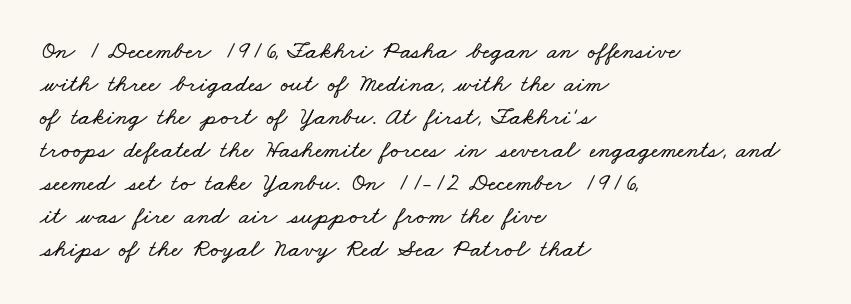
{"underline": "no", "align": "left", "line_spacing": "normal", "line_spacing_ratio": 1.32, "letter_spacing": "normal", "letter_spacing_em": 0.0, "glyph_px": 25}
